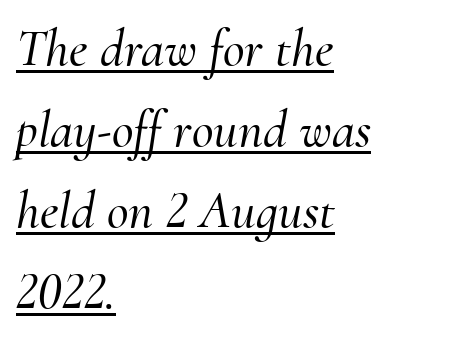
The image shows 53 px serif type, italic (leaning right); set left-aligned, normal line spacing (1.53x), normal letter spacing, underlined; medium stroke contrast and a small x-height.
